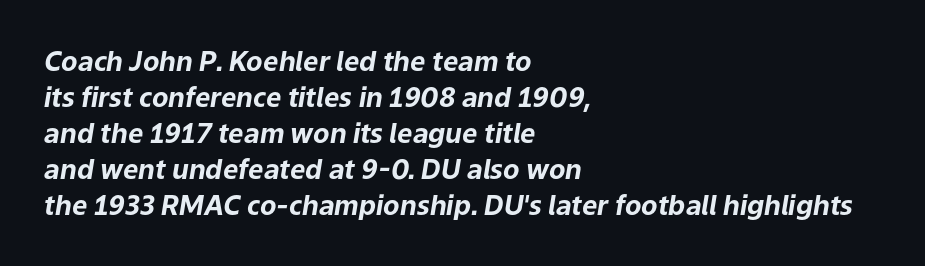
The image shows 27 px bold type, italic (leaning right); set left-aligned, normal line spacing (1.33x), normal letter spacing, not underlined.
